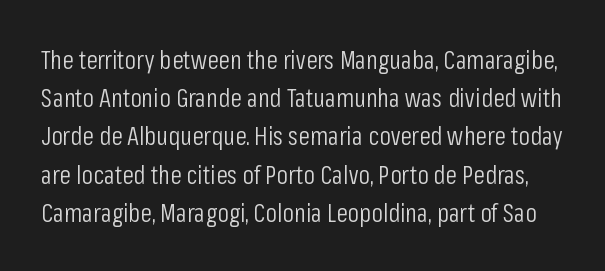
The image shows 26 px text type, upright; set normal line spacing (1.47x), normal letter spacing, not underlined.
